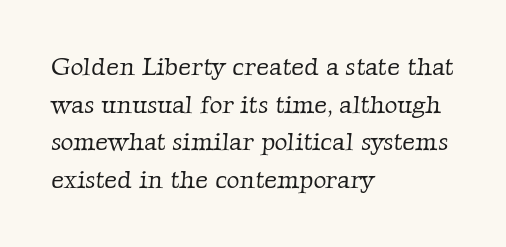
The image shows 25 px text type; set left-aligned, normal line spacing (1.51x), normal letter spacing, not underlined.
